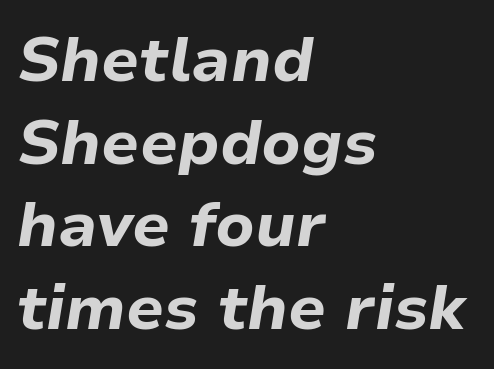
The vertical gap from one line to the next is medium. This rendering features lettering with no underline. Note the varied advance widths — an 'i' is clearly narrower than an 'm'. Typesetter's note: full bold, strokes at maximum text heaviness. The lines are quadded left.
